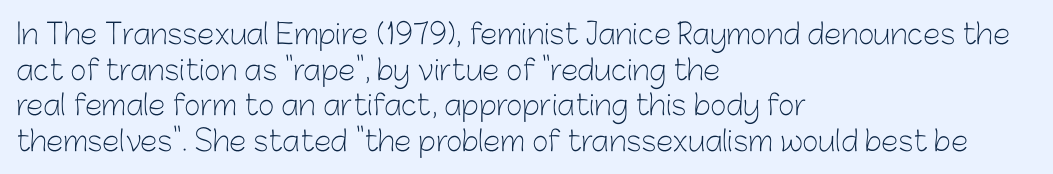
The horizontal fit of the characters is conventional and even. Left-aligned paragraph, ragged on the right. No word sits above an underline. Note the varied advance widths — an 'i' is clearly narrower than an 'm'.
